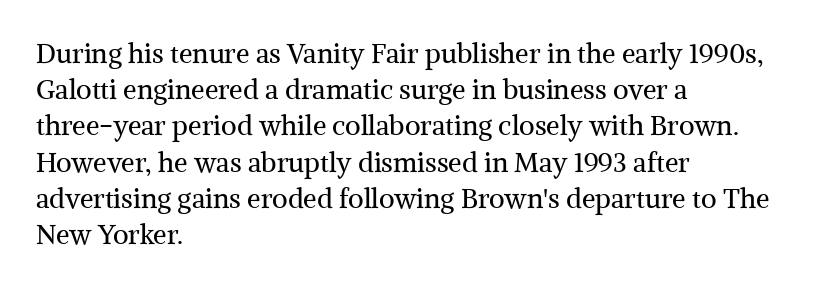
The image shows 27 px text type, upright; set left-aligned, normal line spacing (1.34x), normal letter spacing, not underlined.
